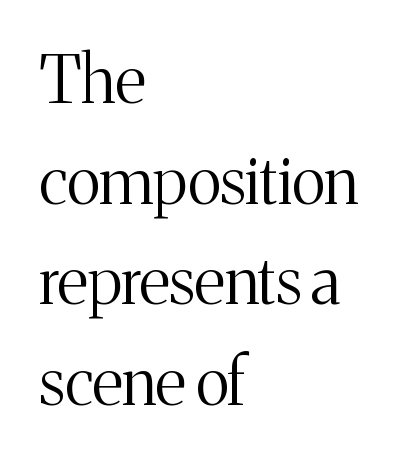
Vertical spacing — default. A student would call this left alignment; a typographer would say flush left, rag right. Every stem runs plumb, perpendicular to the baseline. Stroke thickness stays within the range of a standard reading face or lighter.
